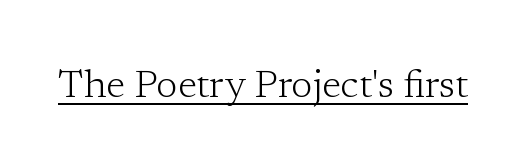
The image shows 39 px light serif type, upright; set normal letter spacing, underlined; low stroke contrast and a medium x-height.
